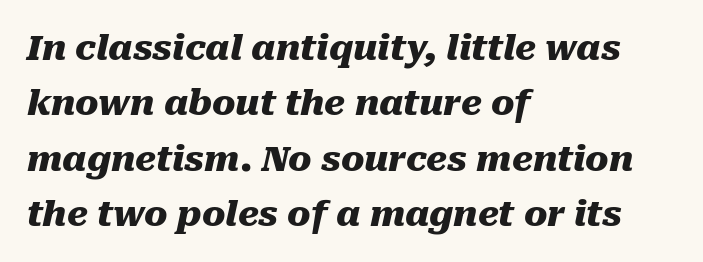
The image shows 35 px heavy type, italic (leaning right); set left-aligned, normal line spacing (1.58x), normal letter spacing, not underlined; medium stroke contrast and a medium x-height.
